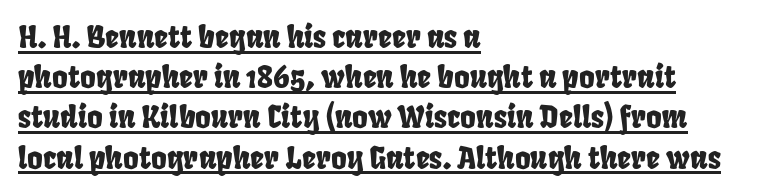
The image shows 30 px condensed sans-serif type; set left-aligned, normal line spacing (1.34x), normal letter spacing, underlined; low stroke contrast and a large x-height.
